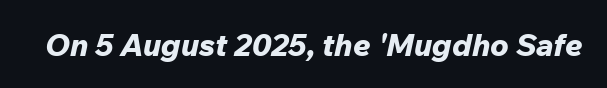
Q: Is the text bold? A: Yes.
Q: Is the text italic (slanted)? A: Yes, it leans right by about 12 degrees.
Q: Is the text underlined? A: No.
Q: Is the spacing between letters normal or unusually wide? A: Normal.
Q: Width (condensed, normal, or wide)? A: Normal.
Q: Stroke contrast? A: Low.
Q: x-height? A: Medium.
Q: Monospaced? A: No.
